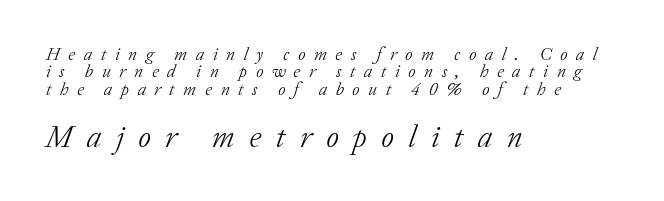
{"serif": "yes", "italic": "yes", "lean": "right", "slant_degrees": 20, "bold": "no", "weight": "light", "width": "normal", "stroke_contrast": "low", "x_height": "medium", "monospaced": "no", "underline": "no", "align": "left", "line_spacing": "tight", "line_spacing_ratio": 0.96, "letter_spacing": "wide", "letter_spacing_em": 0.47, "larger_block": "second", "size_ratio": 1.72, "glyph_px": 31}
